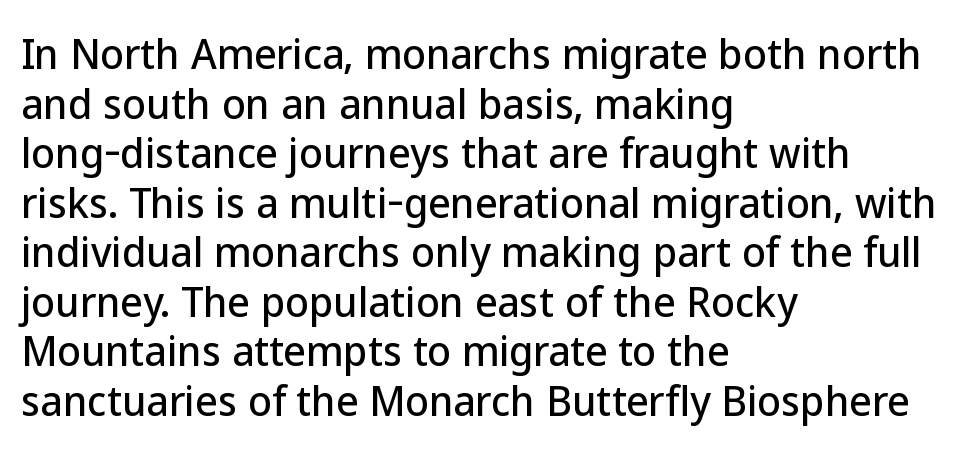
Lines of text with bare space underneath. A roman cut, with each character standing at attention. This block has exactly the height ordinary leading produces. The compositor pushed each line to the left boundary. Default kerning and tracking; the words read as compact shapes.
